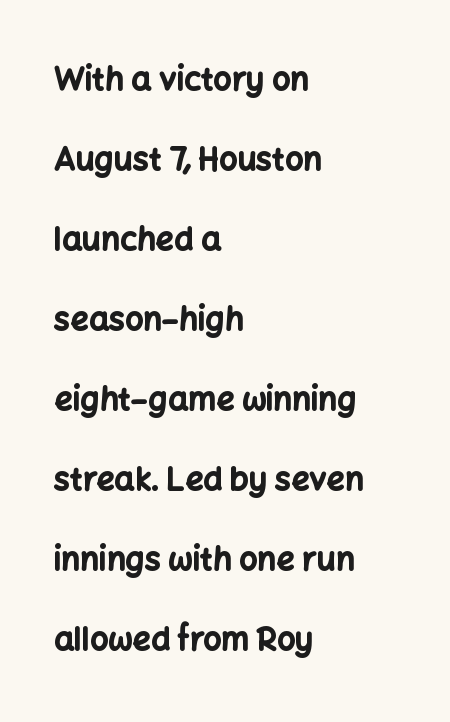
Posture: vertical. Is the block centered? No — it sits flush against the left margin. Look at the tracking — it's just the regular setting, nothing added. Successive baselines arrive slowly, with a big drop between each. On the weight axis this lands at bold, roughly 700.
